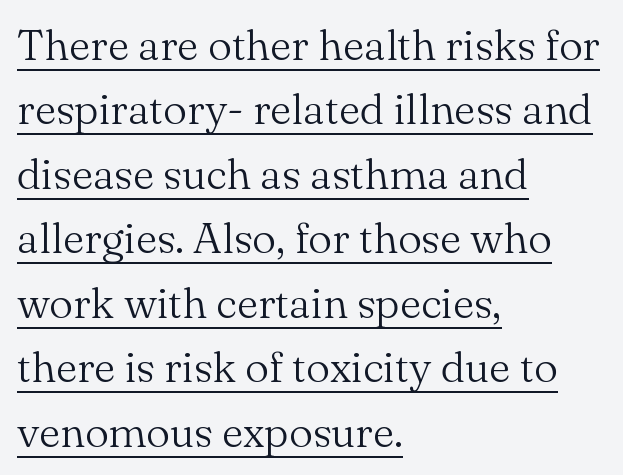
{"serif": "yes", "italic": "no", "bold": "no", "weight": "light", "width": "normal", "stroke_contrast": "medium", "x_height": "small", "monospaced": "no", "underline": "yes", "align": "left", "line_spacing": "normal", "line_spacing_ratio": 1.5, "letter_spacing": "normal", "letter_spacing_em": 0.0, "glyph_px": 43}
